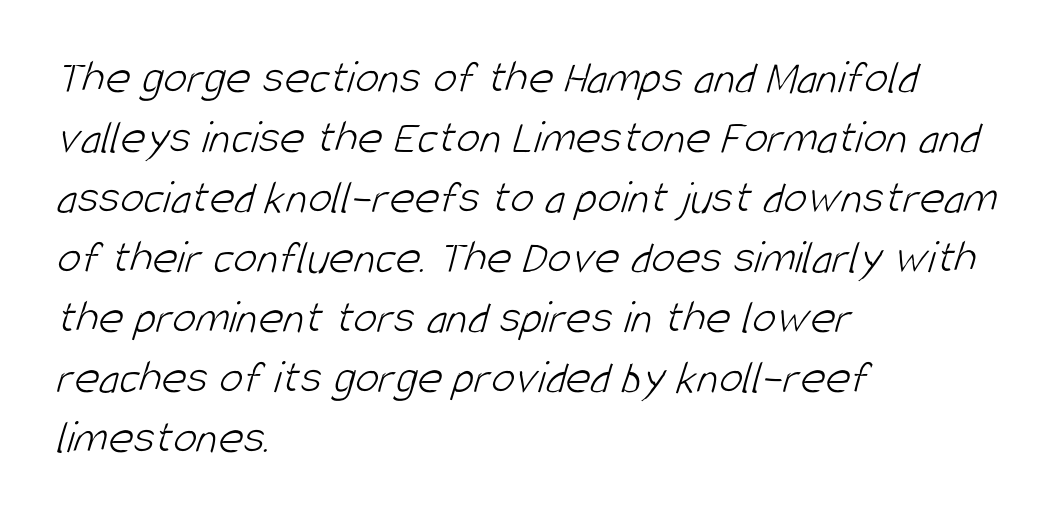
{"serif": "no", "bold": "no", "weight": "light", "width": "condensed", "stroke_contrast": "low", "x_height": "large", "monospaced": "no", "underline": "no", "align": "left", "line_spacing": "normal", "line_spacing_ratio": 1.25, "letter_spacing": "normal", "letter_spacing_em": 0.0, "glyph_px": 48}
